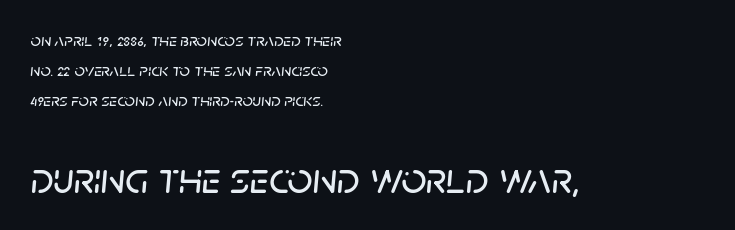
Q: Is the text italic (slanted)? A: Yes, it leans right by about 5 degrees.
Q: Is the text underlined? A: No.
Q: How is the paragraph aligned? A: Left-aligned.
Q: Is the spacing between letters normal or unusually wide? A: Normal.
Q: Is the spacing between lines tight, normal or loose? A: Normal.
Q: Which block of text is set in a larger size, the first (top) or the second (bottom)? A: The second (bottom) one.
Q: Width (condensed, normal, or wide)? A: Normal.
Q: Stroke contrast? A: Low.
Q: x-height? A: Large.
Q: Monospaced? A: No.
